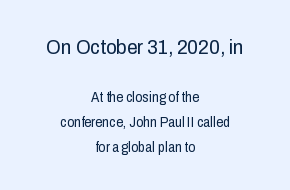
The image shows 21 px text type, upright; set centered, line spacing 1.77x, normal letter spacing, not underlined; the first (top) block is 1.5x larger.
